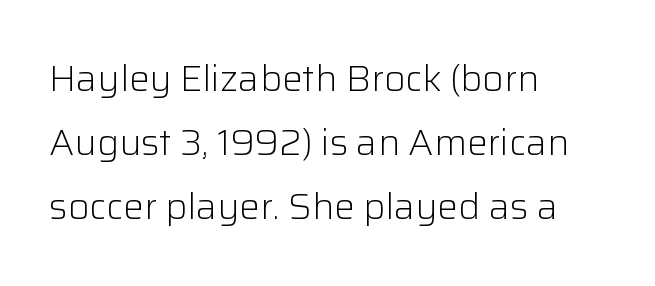
The image shows 37 px light sans-serif type, upright; set left-aligned, line spacing 1.73x, normal letter spacing, not underlined; low stroke contrast and a medium x-height.
